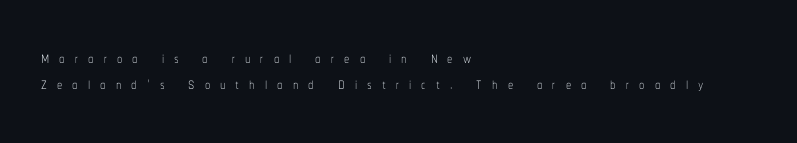
The image shows 21 px text type, upright; set left-aligned, line spacing 1.23x, unusually wide letter spacing (+0.48 em), not underlined.
